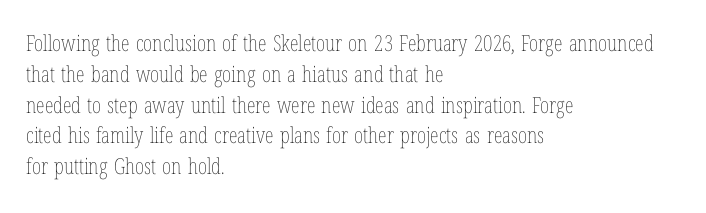
Q: Is the text bold? A: No.
Q: Is the text italic (slanted)? A: No, it is upright.
Q: Is the text underlined? A: No.
Q: How is the paragraph aligned? A: Left-aligned.
Q: Is the spacing between letters normal or unusually wide? A: Normal.
Q: Is the spacing between lines tight, normal or loose? A: Normal.
